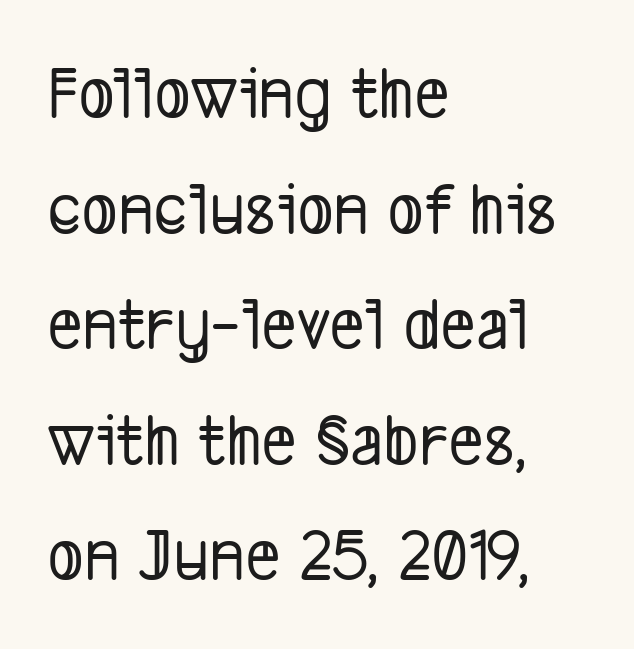
{"serif": "no", "width": "condensed", "stroke_contrast": "low", "x_height": "medium", "monospaced": "no", "underline": "no", "align": "left", "line_spacing": "normal", "line_spacing_ratio": 1.52, "letter_spacing": "normal", "letter_spacing_em": 0.0, "glyph_px": 76}
